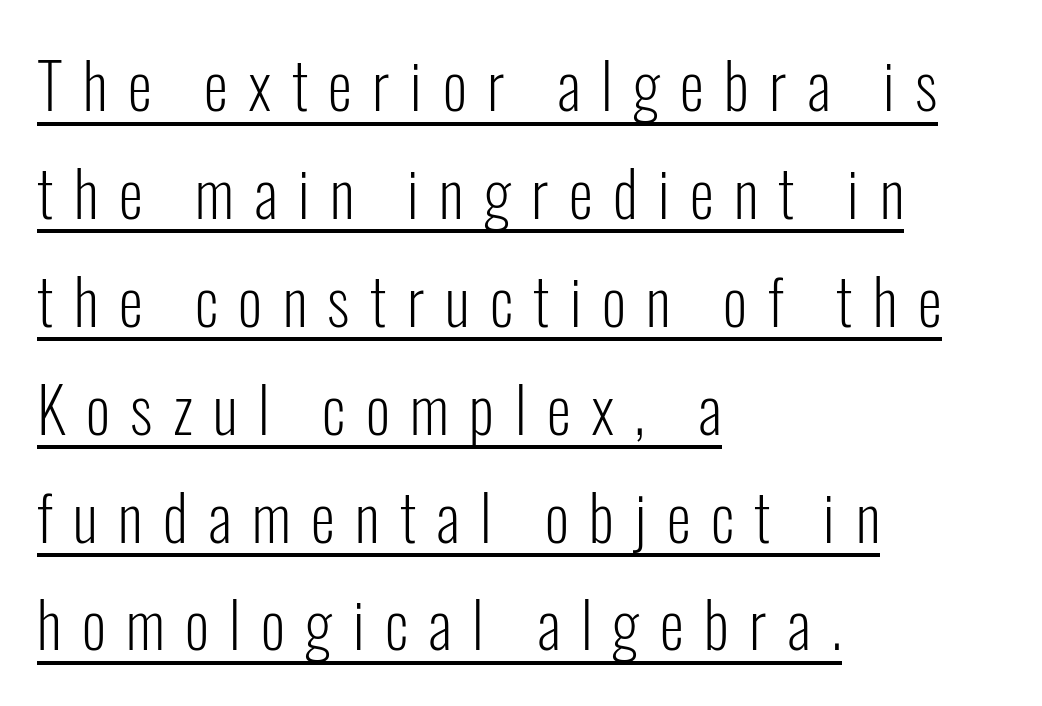
Is this a heavy cut? Hardly; it is regular or lighter. The horizontal fit of the characters is loose and conspicuously gappy. Horizontal alignment here is leftward, the default for most running prose. Italic? Not at all — the glyphs are vertical. Underline: present.
